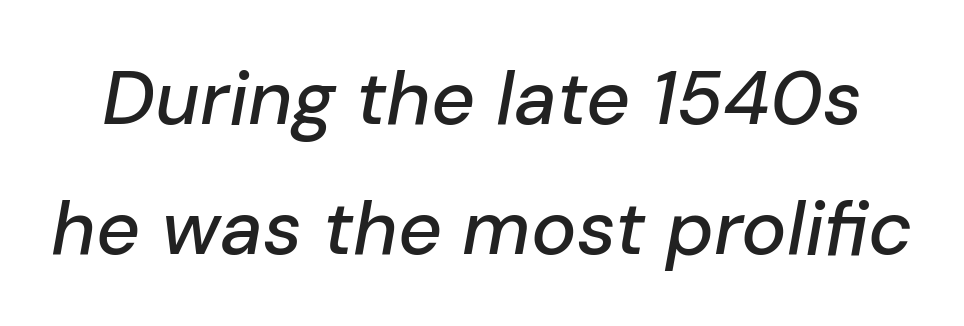
The image shows 76 px text type, italic (leaning right); set line spacing 1.71x, normal letter spacing, not underlined; low stroke contrast and a medium x-height.
